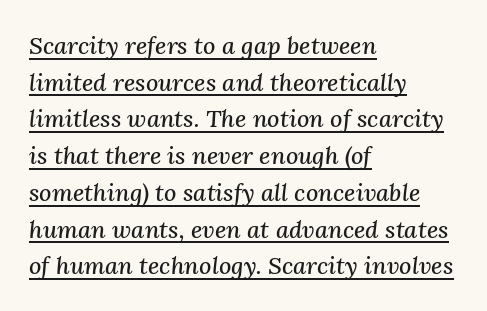
Q: Is the text italic (slanted)? A: Yes, it leans right by about 3 degrees.
Q: Is the text underlined? A: Yes.
Q: How is the paragraph aligned? A: Left-aligned.
Q: Is the spacing between letters normal or unusually wide? A: Normal.
Q: Is the spacing between lines tight, normal or loose? A: Normal.
